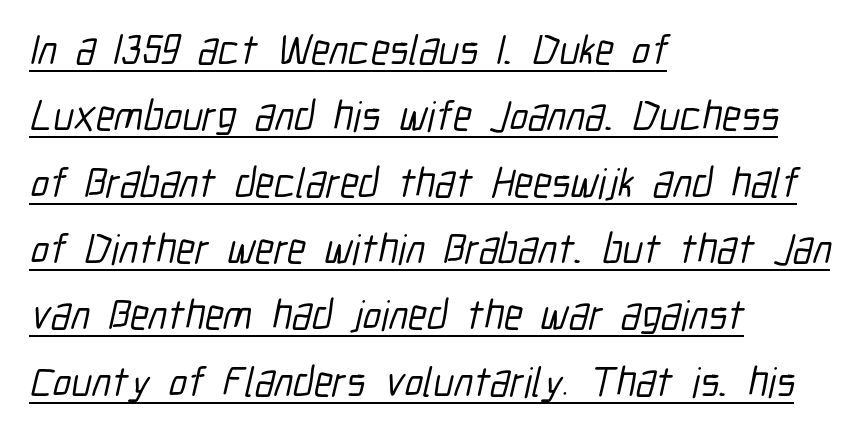
The image shows 42 px condensed sans-serif type; set left-aligned, normal line spacing (1.58x), normal letter spacing, underlined; low stroke contrast and a medium x-height.
